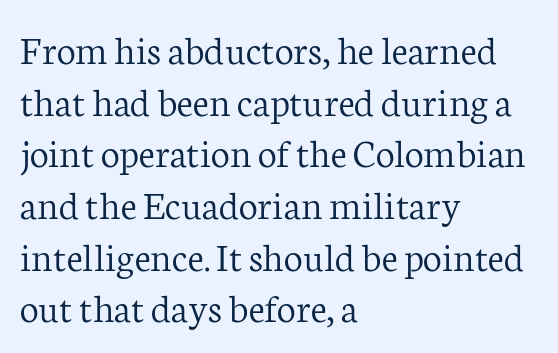
The image shows 42 px light serif type, upright; set left-aligned, line spacing 1.23x, normal letter spacing, not underlined; low stroke contrast and a medium x-height.
